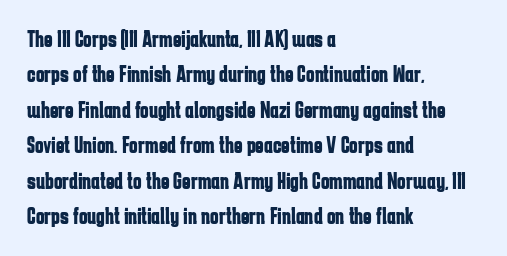
The image shows 23 px bold type, upright; set left-aligned, normal line spacing (1.54x), normal letter spacing, not underlined.
